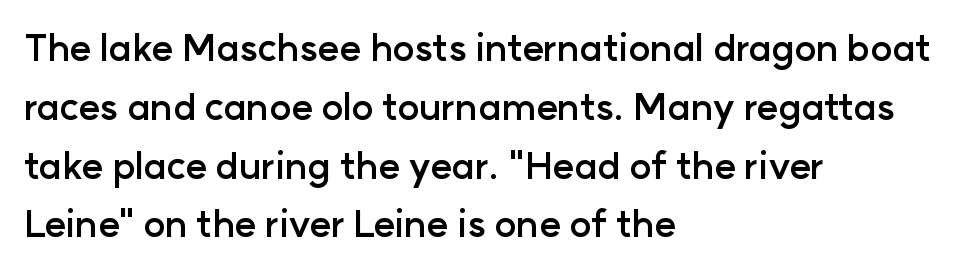
Nothing unusual about the tracking: characters are spaced as the font intends. Baseline-to-baseline distance is the conventional proportion of letter height. Here the designer chose a conventional face with non-uniform glyph widths. Quick note: not italic, upright.
